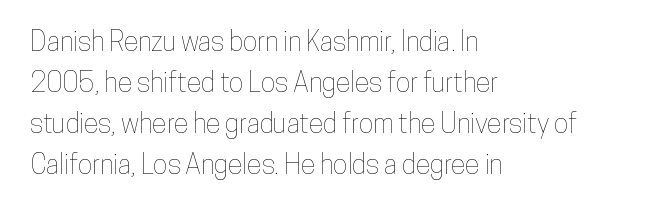
{"italic": "no", "underline": "no", "align": "left", "line_spacing": "normal", "line_spacing_ratio": 1.52, "letter_spacing": "normal", "letter_spacing_em": 0.0, "glyph_px": 27}
